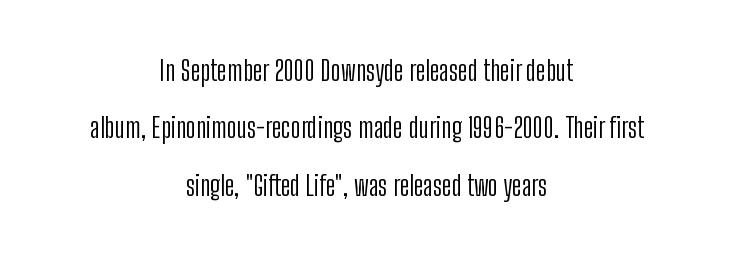
{"serif": "no", "italic": "no", "bold": "no", "weight": "light", "width": "condensed", "stroke_contrast": "low", "x_height": "medium", "monospaced": "no", "underline": "no", "align": "center", "line_spacing": "loose", "line_spacing_ratio": 2.05, "letter_spacing": "normal", "letter_spacing_em": 0.0, "glyph_px": 28}
